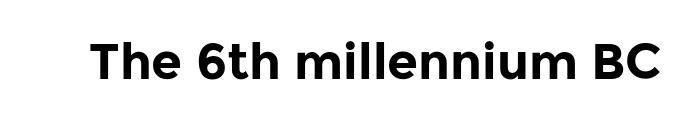
Q: Is the text bold? A: Yes.
Q: Is the text italic (slanted)? A: No, it is upright.
Q: Is the typeface a serif or a sans-serif typeface? A: Sans-serif.
Q: Is the text underlined? A: No.
Q: Is the spacing between letters normal or unusually wide? A: Normal.
Q: Width (condensed, normal, or wide)? A: Normal.
Q: Stroke contrast? A: Low.
Q: x-height? A: Medium.
Q: Monospaced? A: No.
